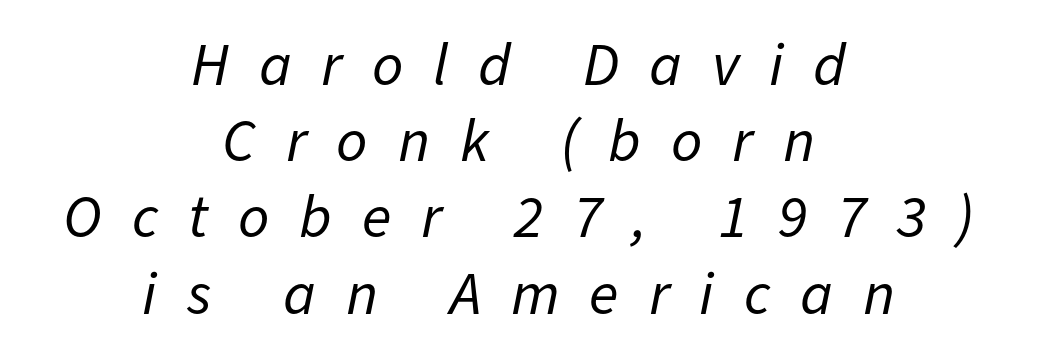
Weight: in the light-to-regular range. There is plenty of visible air inserted between adjacent glyphs. What's the leading like? Ordinary, nothing unusual. Line starts and ends both wander, symmetrically. Designer's note — italics engaged. The gap between lines stays unmarked.
